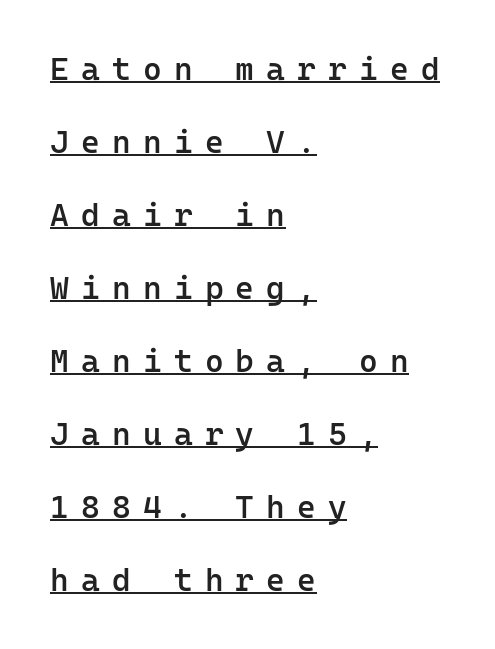
The image shows 32 px semibold sans-serif type, upright, monospaced; set left-aligned, loose line spacing (2.28x), unusually wide letter spacing (+0.38 em), underlined; low stroke contrast and a medium x-height.
